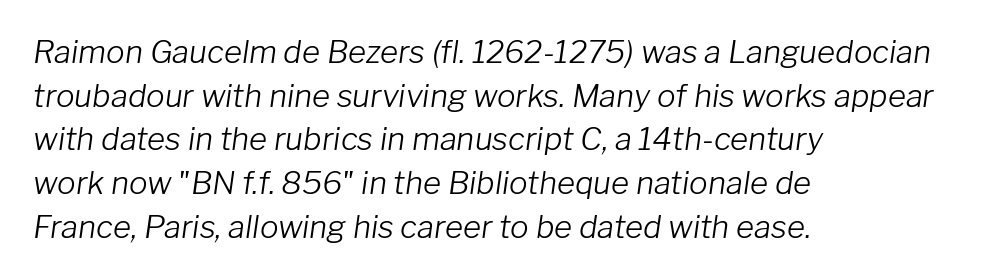
{"italic": "yes", "lean": "right", "slant_degrees": 8, "bold": "no", "weight": "light", "width": "normal", "stroke_contrast": "low", "x_height": "medium", "monospaced": "no", "underline": "no", "align": "left", "line_spacing": "normal", "line_spacing_ratio": 1.41, "letter_spacing": "normal", "letter_spacing_em": 0.0, "glyph_px": 31}
